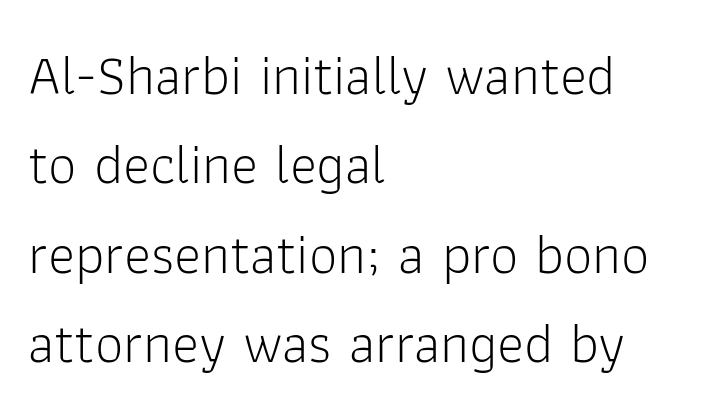
In terms of leading, this rendering sits right in the middle. Posture: straight, roman, zero tilt. Notice how the passage keeps a crisp vertical edge on the left only. The strokes carry an ordinary text weight at most.
